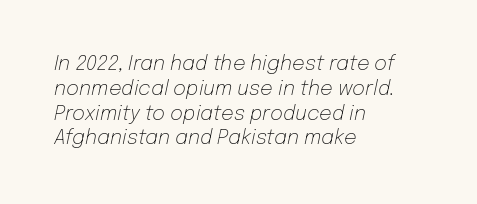
The image shows 20 px text type, italic (leaning right); set left-aligned, line spacing 1.24x, normal letter spacing, not underlined.
